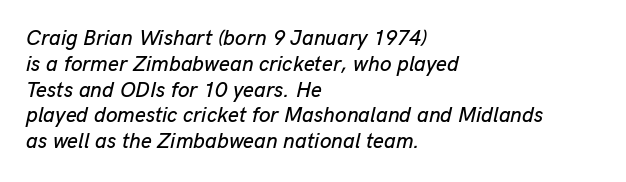
Q: Is the text italic (slanted)? A: Yes, it leans right by about 13 degrees.
Q: Is the text underlined? A: No.
Q: How is the paragraph aligned? A: Left-aligned.
Q: Is the spacing between letters normal or unusually wide? A: Normal.
